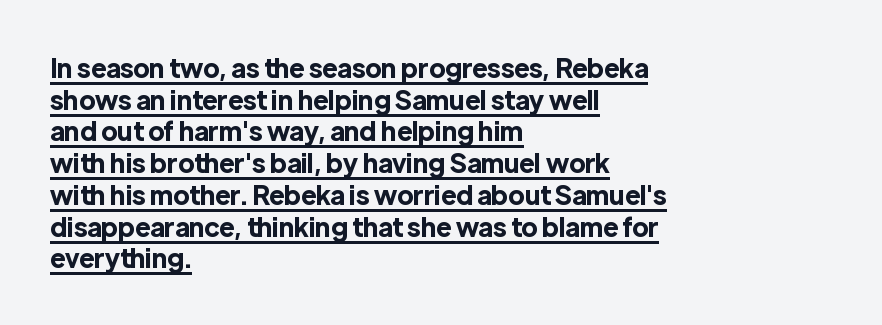
Do the letters lean? They stand straight. Horizontal alignment here is leftward, the default for most running prose. You can see a thin bar hugging the bottom of the glyphs. Heavy-handed strokes throughout: this text is bold.
